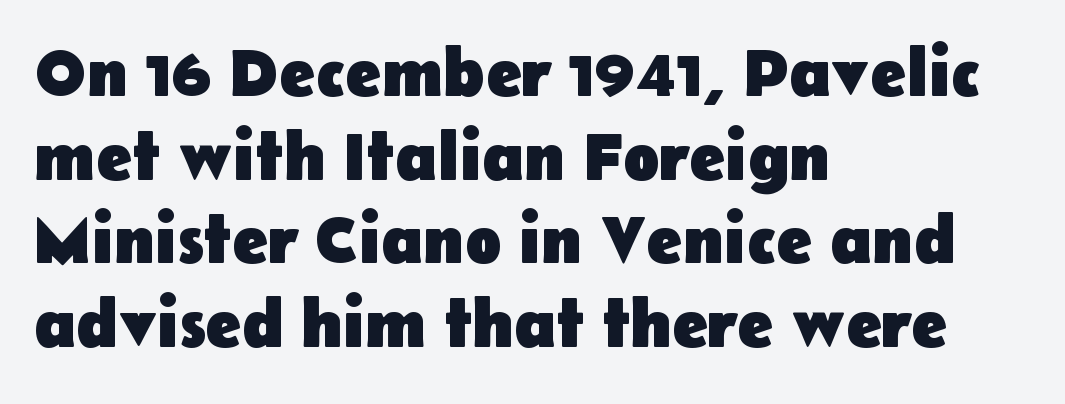
The image shows 68 px heavy sans-serif type, upright; set left-aligned, line spacing 1.23x, normal letter spacing, not underlined; low stroke contrast and a medium x-height.
